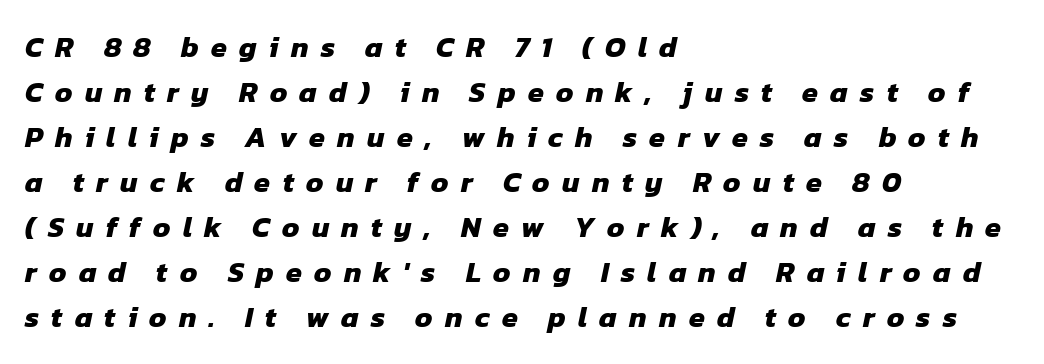
The image shows 29 px heavy sans-serif type; set left-aligned, normal line spacing (1.55x), unusually wide letter spacing (+0.42 em), not underlined; low stroke contrast and a medium x-height.
